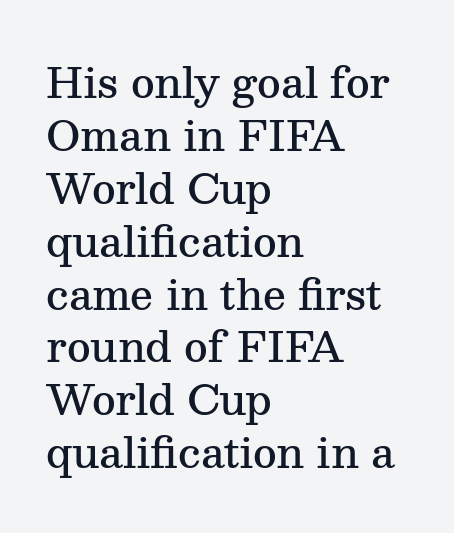
Q: Is the text bold? A: Semi-bold.
Q: Is the text italic (slanted)? A: No, it is upright.
Q: Is the typeface a serif or a sans-serif typeface? A: Serif.
Q: Is the text underlined? A: No.
Q: How is the paragraph aligned? A: Left-aligned.
Q: Is the spacing between letters normal or unusually wide? A: Normal.
Q: Is the spacing between lines tight, normal or loose? A: Normal.
Q: Width (condensed, normal, or wide)? A: Normal.
Q: Stroke contrast? A: Medium.
Q: x-height? A: Medium.
Q: Monospaced? A: No.
